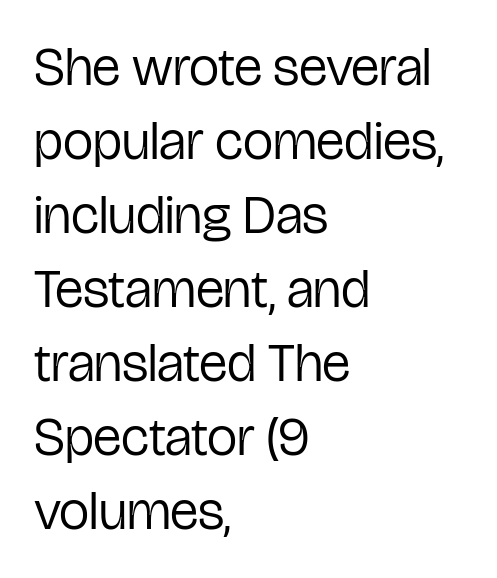
The image shows 54 px regular-weight, condensed sans-serif type, upright; set left-aligned, normal line spacing (1.37x), normal letter spacing, not underlined; low stroke contrast and a medium x-height.
